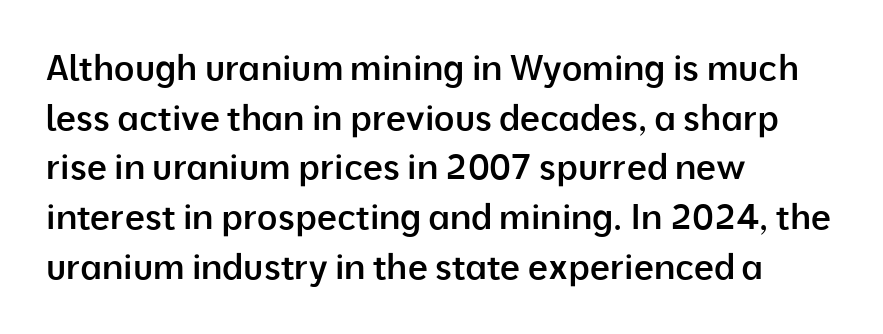
The passage shown is not underscored anywhere. Here the designer chose a conventional face with non-uniform glyph widths. Horizontally, the lines are justified to the leading edge only. Quick note: not italic, upright. Check where the strokes stop: nothing finishes them off — pure sans. Is the letter spacing exaggerated? No — it looks like the ordinary default.
